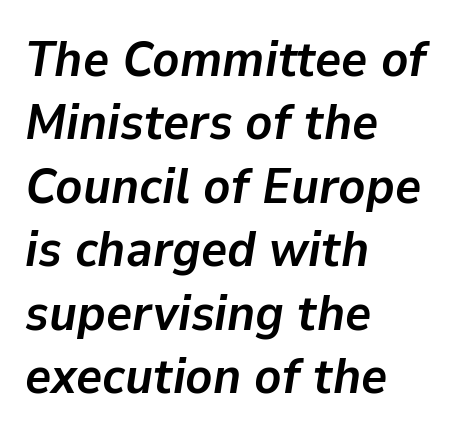
The image shows 50 px semibold type, italic (leaning right); set left-aligned, normal line spacing (1.27x), normal letter spacing, not underlined; low stroke contrast and a medium x-height.
